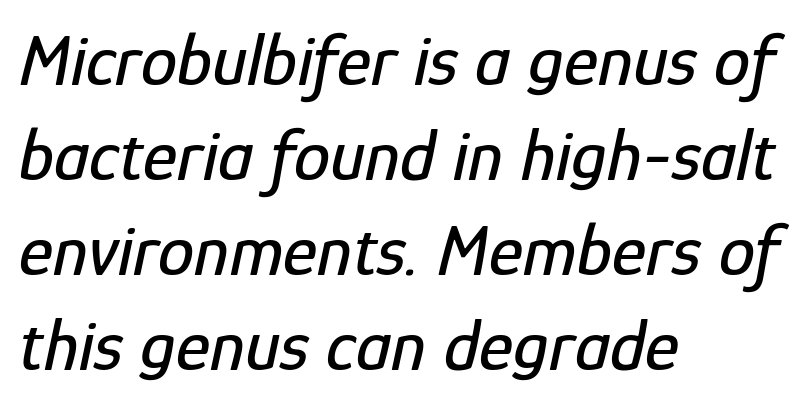
The image shows 73 px condensed type, italic (leaning right); set left-aligned, normal line spacing (1.3x), normal letter spacing, not underlined; low stroke contrast and a medium x-height.
